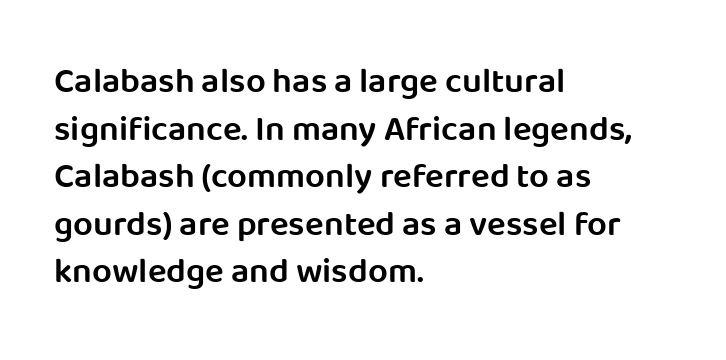
A semibold gives these letters moderate extra thickness, short of bold. How would I describe the line gaps? Plain and ordinary. These lines were composed using upright roman letters. Plain, unruled lines of type.
